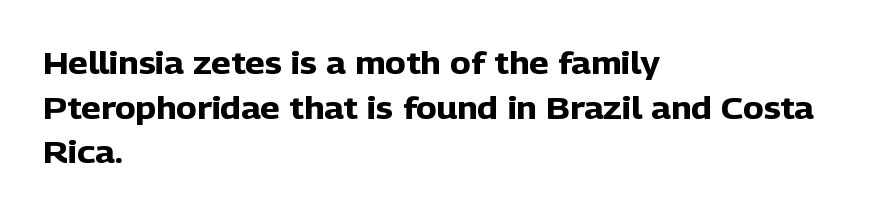
{"serif": "no", "italic": "no", "bold": "yes", "weight": "heavy", "width": "normal", "stroke_contrast": "low", "x_height": "medium", "monospaced": "no", "underline": "no", "align": "left", "line_spacing": "normal", "line_spacing_ratio": 1.44, "letter_spacing": "normal", "letter_spacing_em": 0.0, "glyph_px": 31}
